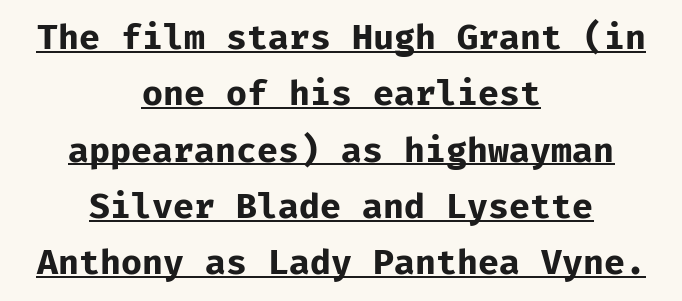
Q: Is the text bold? A: Yes.
Q: Is the text italic (slanted)? A: No, it is upright.
Q: Is the typeface a serif or a sans-serif typeface? A: Sans-serif.
Q: Is the text underlined? A: Yes.
Q: How is the paragraph aligned? A: Centered.
Q: Is the spacing between letters normal or unusually wide? A: Normal.
Q: Is the spacing between lines tight, normal or loose? A: Normal.
Q: Width (condensed, normal, or wide)? A: Normal.
Q: Stroke contrast? A: Low.
Q: x-height? A: Medium.
Q: Monospaced? A: Yes.
